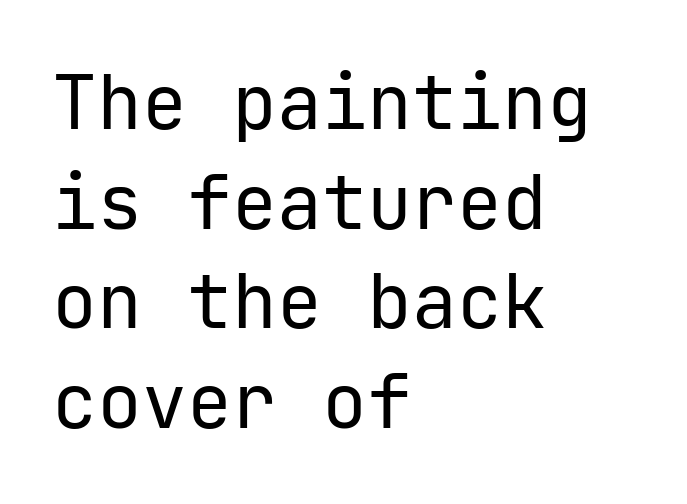
Each stroke keeps to a modest, everyday thickness or less. The tracking reads as untouched default to a designer's eye. Typographically, this falls in the sans-serif category. The setting favours the left margin, as ordinary paragraphs usually do.
